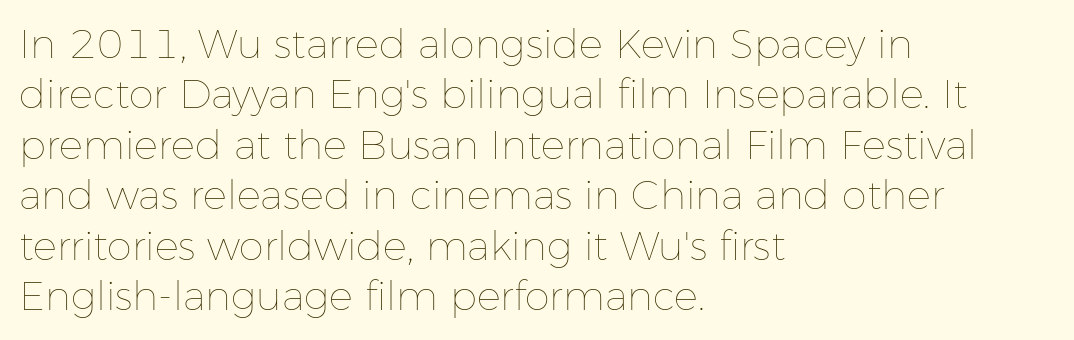
{"italic": "no", "bold": "no", "weight": "thin", "width": "normal", "stroke_contrast": "low", "x_height": "medium", "monospaced": "no", "underline": "no", "align": "left", "line_spacing": "normal", "line_spacing_ratio": 1.26, "letter_spacing": "normal", "letter_spacing_em": 0.0, "glyph_px": 40}
